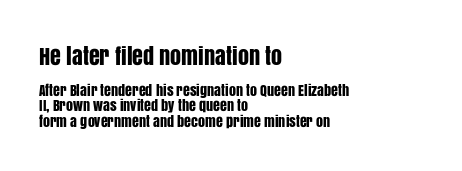
The image shows 22 px text type, upright; set left-aligned, tight line spacing (1.08x), normal letter spacing, not underlined; the first (top) block is 1.57x larger.
